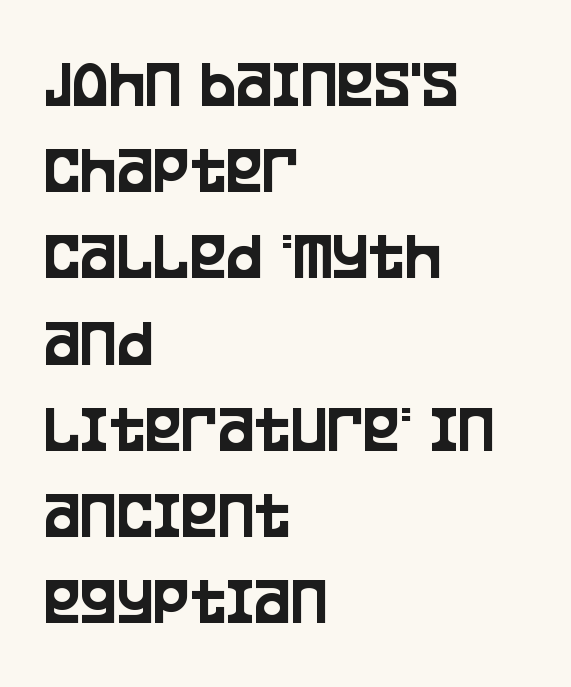
The image shows 69 px condensed sans-serif type, upright; set left-aligned, normal line spacing (1.25x), normal letter spacing, not underlined; low stroke contrast and a large x-height.
